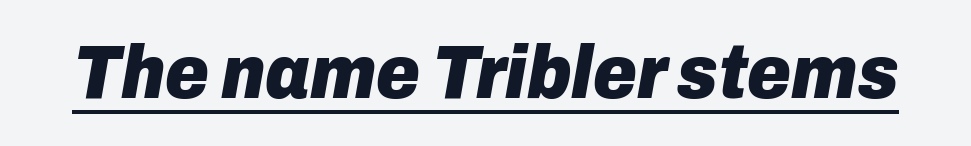
{"italic": "yes", "lean": "right", "slant_degrees": 10, "bold": "yes", "weight": "heavy", "width": "normal", "stroke_contrast": "low", "x_height": "medium", "monospaced": "no", "underline": "yes", "letter_spacing": "normal", "letter_spacing_em": 0.0, "glyph_px": 75}
